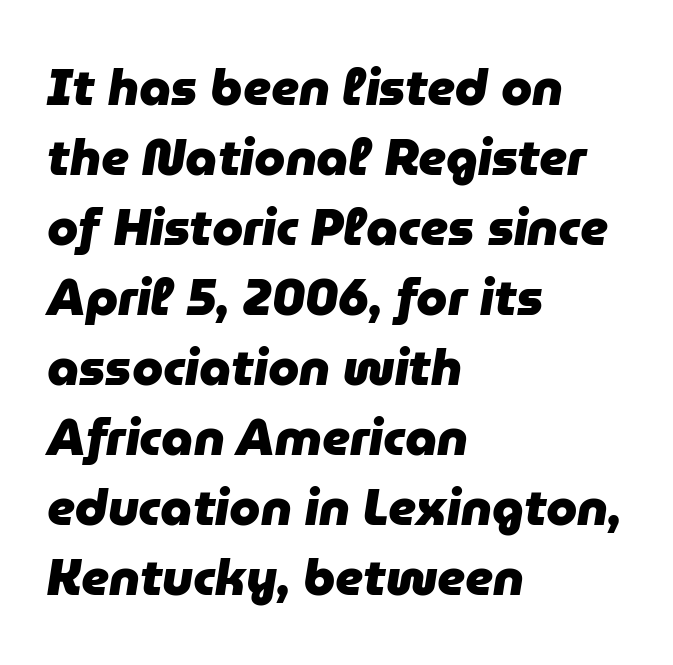
The rendering uses natural spacing where letterforms have individual widths. If you drew a line through each stem, it would be angled. The rendering uses a bold face; every stroke is thick and dark. There is no visible air inserted between adjacent glyphs. The strip under each line holds only bare page. The compositor pushed each line to the left boundary.
